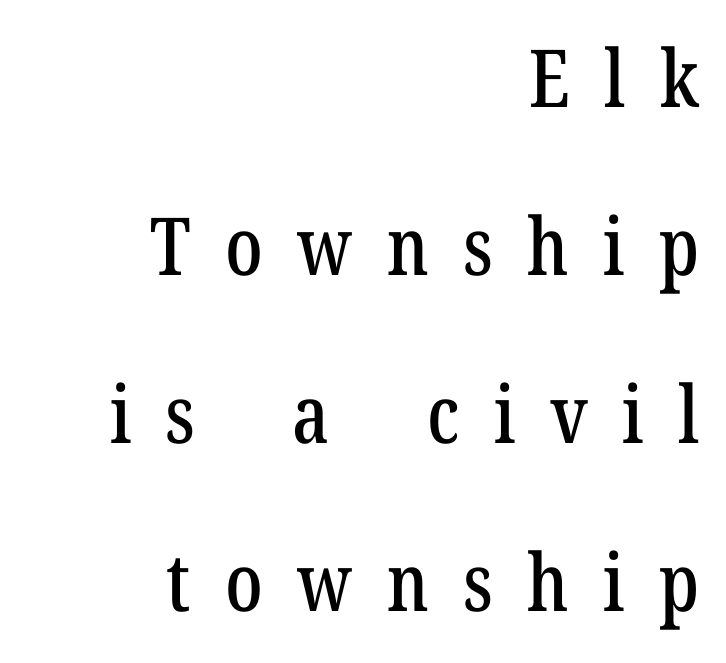
{"serif": "yes", "italic": "no", "width": "condensed", "stroke_contrast": "low", "x_height": "medium", "monospaced": "no", "underline": "no", "align": "right", "line_spacing": "loose", "line_spacing_ratio": 2.1, "letter_spacing": "wide", "letter_spacing_em": 0.43, "glyph_px": 80}
